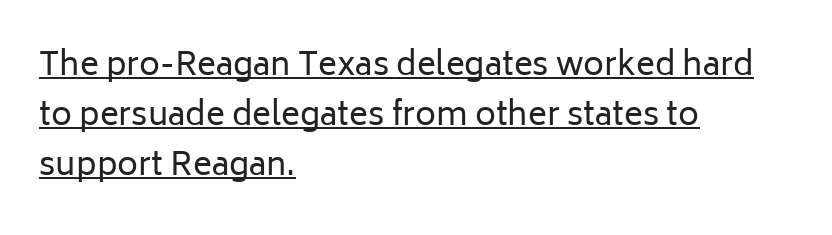
The image shows 32 px regular-weight sans-serif type, upright; set left-aligned, normal line spacing (1.56x), normal letter spacing, underlined; low stroke contrast and a medium x-height.
